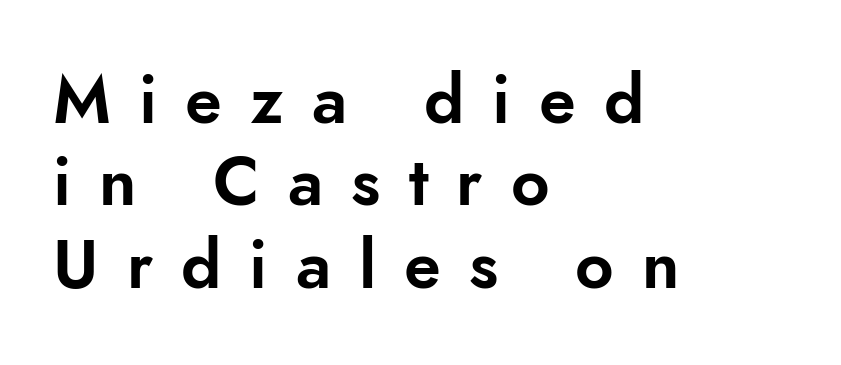
The image shows 67 px sans-serif type, upright; set left-aligned, line spacing 1.23x, unusually wide letter spacing (+0.42 em), not underlined; low stroke contrast and a small x-height.
